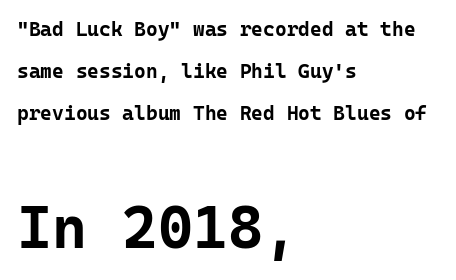
Q: Is the text bold? A: Yes.
Q: Is the text italic (slanted)? A: No, it is upright.
Q: Is the typeface a serif or a sans-serif typeface? A: Sans-serif.
Q: Is the text underlined? A: No.
Q: How is the paragraph aligned? A: Left-aligned.
Q: Is the spacing between letters normal or unusually wide? A: Normal.
Q: Is the spacing between lines tight, normal or loose? A: Loose.
Q: Which block of text is set in a larger size, the first (top) or the second (bottom)? A: The second (bottom) one.
Q: Width (condensed, normal, or wide)? A: Normal.
Q: Stroke contrast? A: Low.
Q: x-height? A: Medium.
Q: Monospaced? A: Yes.
